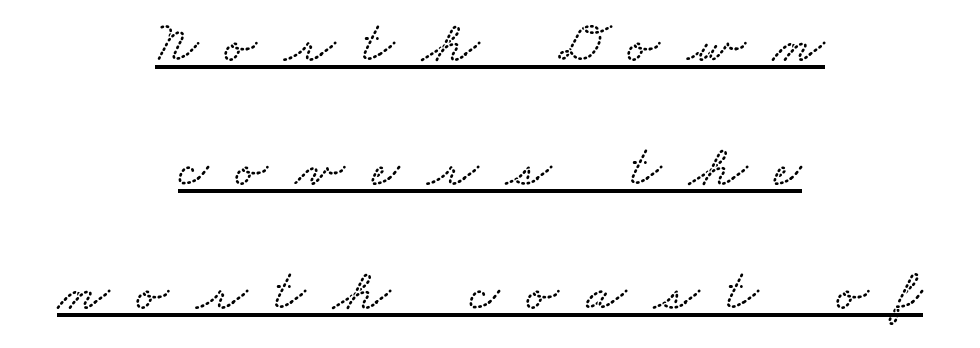
Q: Is the text underlined? A: Yes.
Q: How is the paragraph aligned? A: Centered.
Q: Is the spacing between letters normal or unusually wide? A: Unusually wide.
Q: Is the spacing between lines tight, normal or loose? A: Loose.
Q: Width (condensed, normal, or wide)? A: Wide.
Q: Stroke contrast? A: Low.
Q: x-height? A: Small.
Q: Monospaced? A: No.
